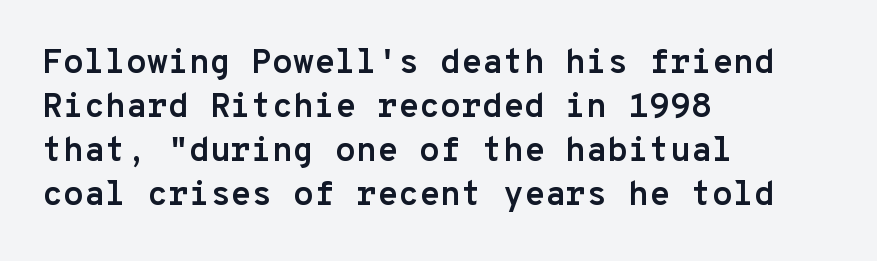
Q: Is the text bold? A: Yes.
Q: Is the text italic (slanted)? A: No, it is upright.
Q: Is the typeface a serif or a sans-serif typeface? A: Sans-serif.
Q: Is the text underlined? A: No.
Q: How is the paragraph aligned? A: Left-aligned.
Q: Is the spacing between letters normal or unusually wide? A: Normal.
Q: Is the spacing between lines tight, normal or loose? A: Normal.
Q: Width (condensed, normal, or wide)? A: Normal.
Q: Stroke contrast? A: Low.
Q: x-height? A: Medium.
Q: Monospaced? A: Yes.
